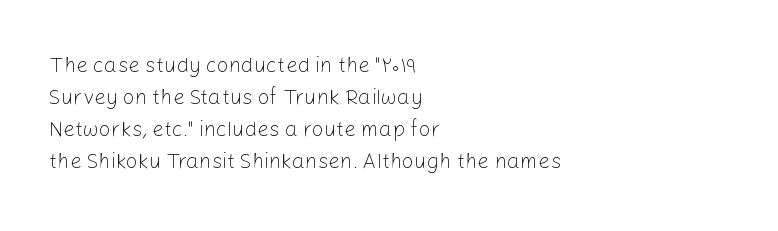
The image shows 21 px text type, upright; set left-aligned, normal line spacing (1.53x), normal letter spacing, not underlined.
